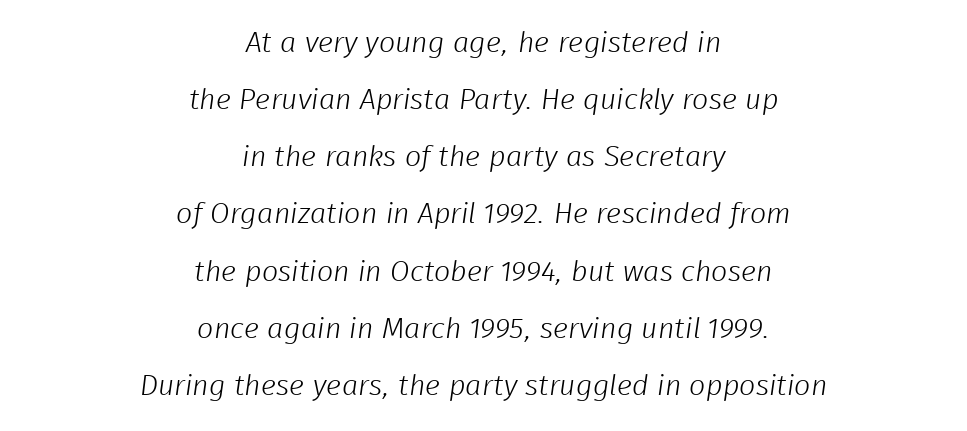
{"serif": "no", "bold": "no", "weight": "light", "width": "normal", "stroke_contrast": "low", "x_height": "medium", "monospaced": "no", "underline": "no", "align": "center", "line_spacing": "loose", "line_spacing_ratio": 1.97, "letter_spacing": "normal", "letter_spacing_em": 0.0, "glyph_px": 29}
